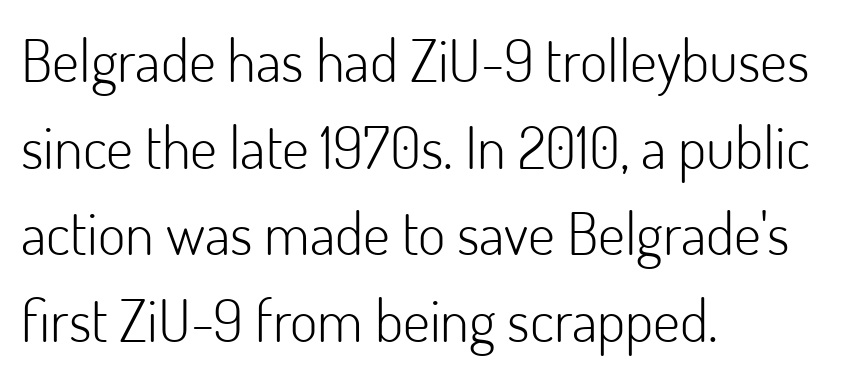
{"serif": "no", "italic": "no", "bold": "no", "weight": "light", "width": "normal", "stroke_contrast": "low", "x_height": "small", "monospaced": "no", "underline": "no", "align": "left", "line_spacing": "normal", "line_spacing_ratio": 1.47, "letter_spacing": "normal", "letter_spacing_em": 0.0, "glyph_px": 59}
